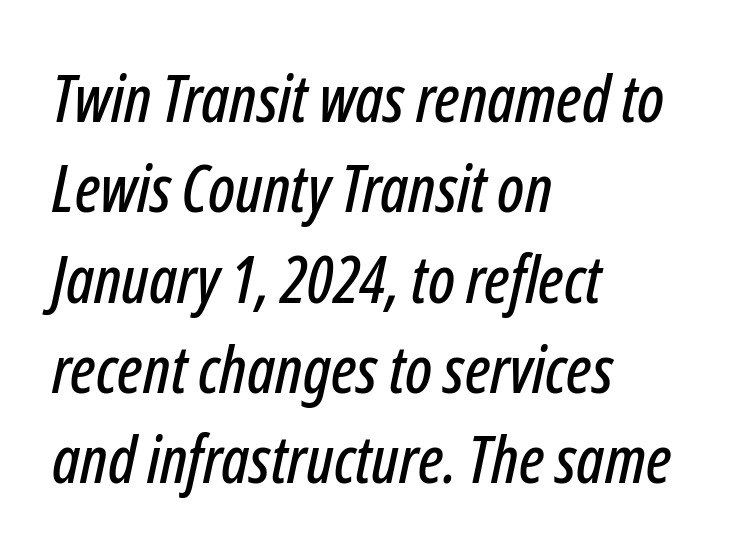
This sample uses an oblique cut, with every glyph tilted off the vertical. Leading matches the norm, producing a regular column. These lines stack with their left ends in a neat column. Clear beneath every line of the passage. Proportional: the letters do not fall into vertical columns.
